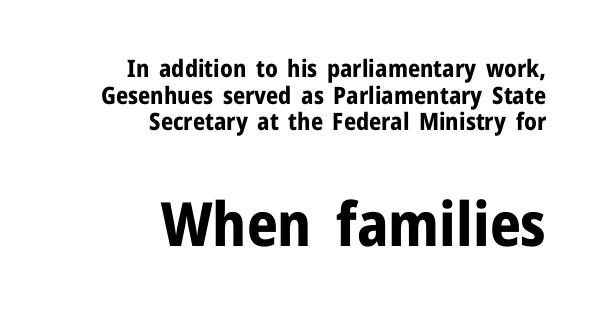
Students, note that the glyphs here touch the page at normal intervals. Any mark beneath the type? The region is blank. This layout puts the modest block above and the oversized block below. The lettering holds an erect, upright posture throughout. The text block is weighted toward the right margin, trailing off unevenly leftward. Check where the strokes stop: nothing finishes them off — pure sans.
